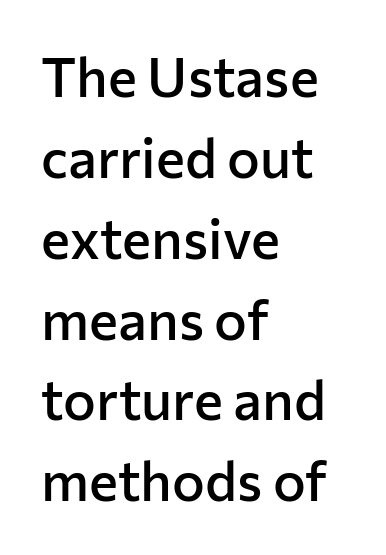
The image shows 55 px semibold sans-serif type, upright; set left-aligned, normal line spacing (1.47x), normal letter spacing, not underlined; low stroke contrast and a medium x-height.
